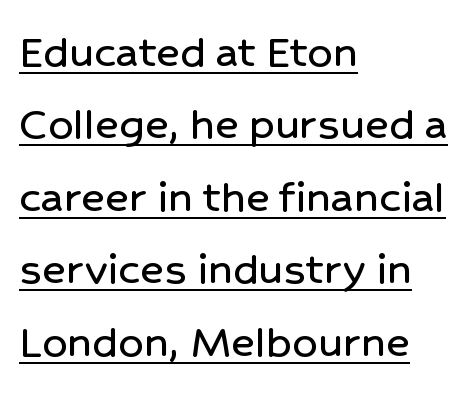
Looks like regular typesetting: each glyph gets only the width it needs. This is underlined copy, the kind a proofreader might mark for attention. Is this a sans? Yes — the strokes have no serifs. Nobody touched the tracking dial on this one. Does the copy run flush right? No — it runs flush left.
